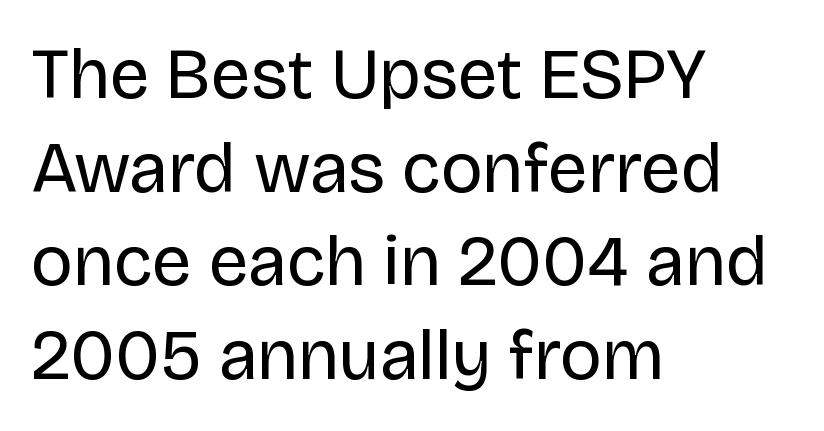
{"serif": "no", "italic": "no", "bold": "no", "weight": "regular", "width": "normal", "stroke_contrast": "low", "x_height": "large", "monospaced": "no", "underline": "no", "align": "left", "line_spacing": "normal", "line_spacing_ratio": 1.32, "letter_spacing": "normal", "letter_spacing_em": 0.0, "glyph_px": 71}
